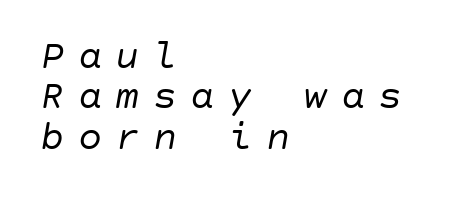
The image shows 40 px regular-weight type, italic (leaning right); set left-aligned, tight line spacing (1.01x), unusually wide letter spacing (+0.34 em), not underlined; low stroke contrast and a large x-height.
